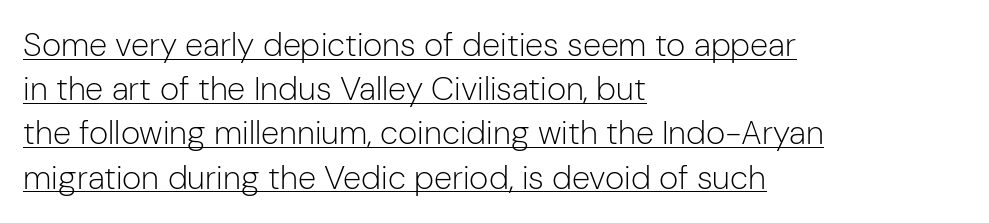
{"serif": "no", "italic": "no", "bold": "no", "weight": "light", "width": "normal", "stroke_contrast": "low", "x_height": "medium", "monospaced": "no", "underline": "yes", "align": "left", "line_spacing": "normal", "line_spacing_ratio": 1.34, "letter_spacing": "normal", "letter_spacing_em": 0.0, "glyph_px": 33}
